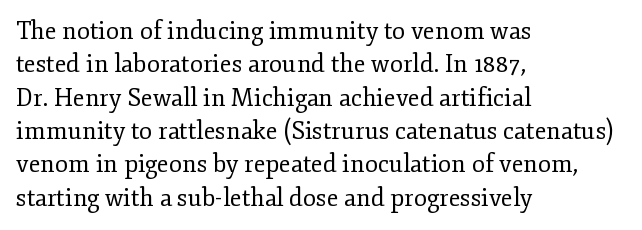
{"italic": "no", "bold": "no", "underline": "no", "align": "left", "line_spacing": "normal", "line_spacing_ratio": 1.39, "letter_spacing": "normal", "letter_spacing_em": 0.0, "glyph_px": 24}
